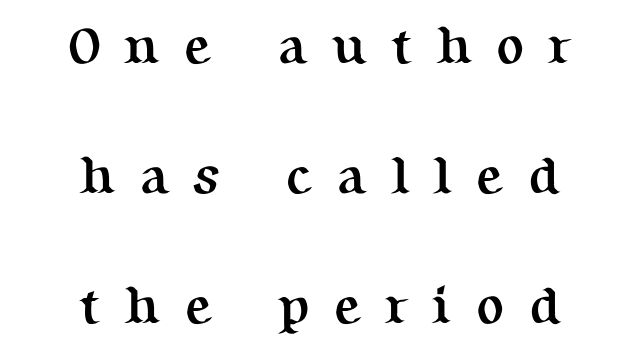
If you folded the block vertically in half, each line would mirror itself in length. Set as a true bold cut, around the 700 mark. The specimen reads as upright at a glance. These lines are rendered in a variable-pitch font. The strip under each line holds only bare page. The leading is generous, giving the passage an open texture.
